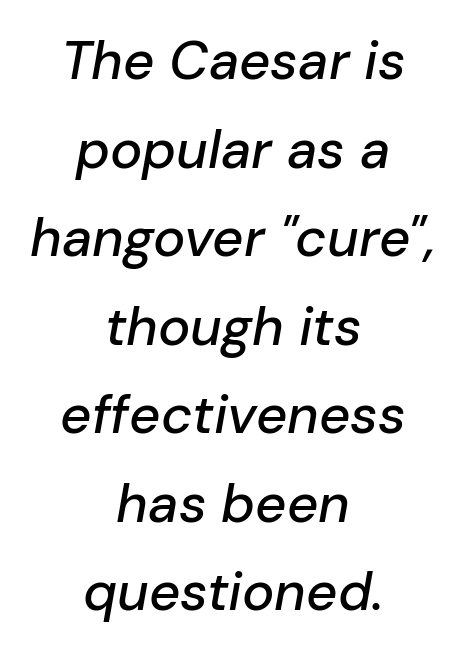
Q: Is the text italic (slanted)? A: Yes, it leans right by about 10 degrees.
Q: Is the text underlined? A: No.
Q: How is the paragraph aligned? A: Centered.
Q: Is the spacing between letters normal or unusually wide? A: Normal.
Q: Is the spacing between lines tight, normal or loose? A: Normal.
Q: Width (condensed, normal, or wide)? A: Normal.
Q: Stroke contrast? A: Low.
Q: x-height? A: Medium.
Q: Monospaced? A: No.
